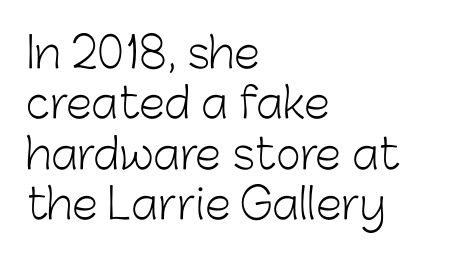
The image shows 42 px light sans-serif type, upright; set left-aligned, line spacing 1.2x, normal letter spacing, not underlined; low stroke contrast and a medium x-height.
